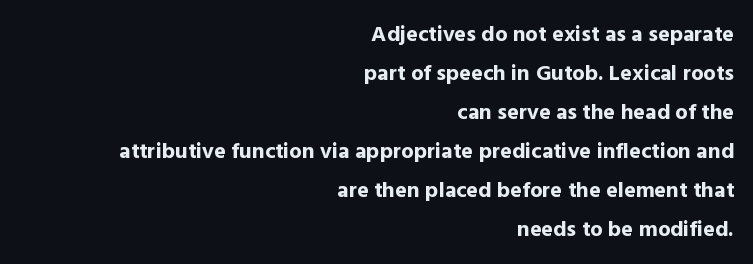
Q: Is the text bold? A: Yes.
Q: Is the text italic (slanted)? A: No, it is upright.
Q: Is the text underlined? A: No.
Q: How is the paragraph aligned? A: Right-aligned.
Q: Is the spacing between letters normal or unusually wide? A: Normal.
